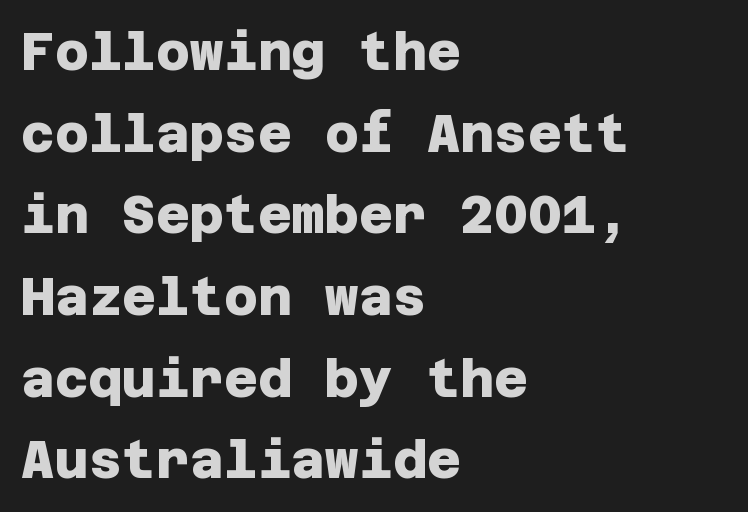
{"serif": "no", "bold": "yes", "weight": "heavy", "width": "normal", "stroke_contrast": "low", "x_height": "large", "underline": "no", "align": "left", "line_spacing": "normal", "line_spacing_ratio": 1.57, "letter_spacing": "normal", "letter_spacing_em": 0.0, "glyph_px": 52}
